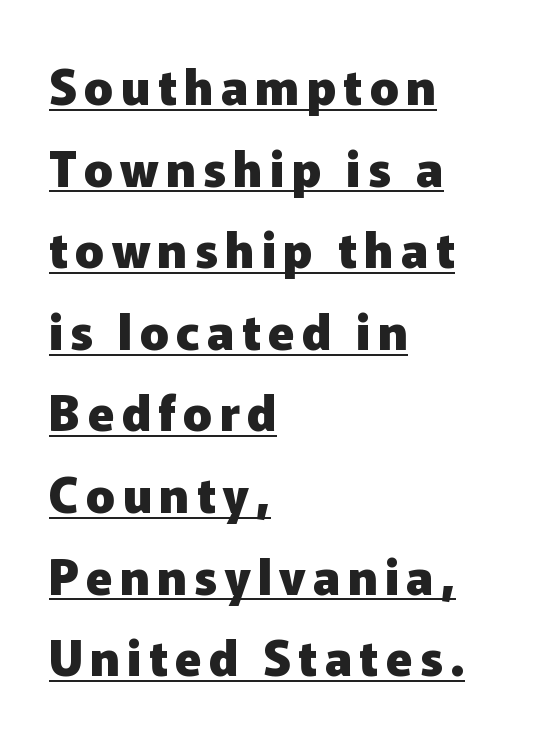
Line spacing here is normal. Is there any slant? The stems are plumb. Honestly, the underline is the first thing you notice here. Does the copy run flush right? No — it runs flush left.
